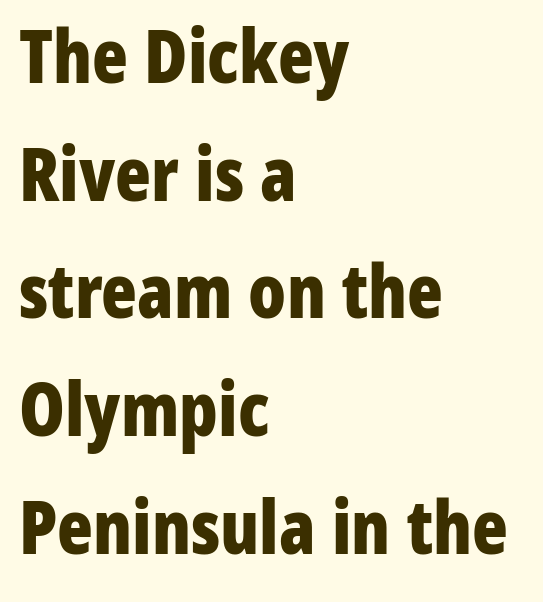
Q: Is the text bold? A: Yes.
Q: Is the text italic (slanted)? A: No, it is upright.
Q: Is the typeface a serif or a sans-serif typeface? A: Sans-serif.
Q: Is the text underlined? A: No.
Q: How is the paragraph aligned? A: Left-aligned.
Q: Is the spacing between letters normal or unusually wide? A: Normal.
Q: Is the spacing between lines tight, normal or loose? A: Normal.
Q: Width (condensed, normal, or wide)? A: Condensed.
Q: Stroke contrast? A: Low.
Q: x-height? A: Medium.
Q: Monospaced? A: No.
